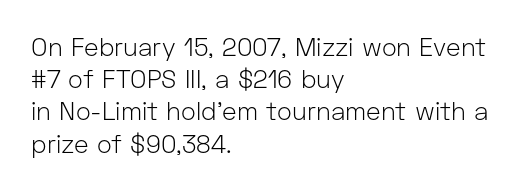
Q: Is the text bold? A: No.
Q: Is the text italic (slanted)? A: No, it is upright.
Q: Is the text underlined? A: No.
Q: How is the paragraph aligned? A: Left-aligned.
Q: Is the spacing between letters normal or unusually wide? A: Normal.
Q: Is the spacing between lines tight, normal or loose? A: Normal.
